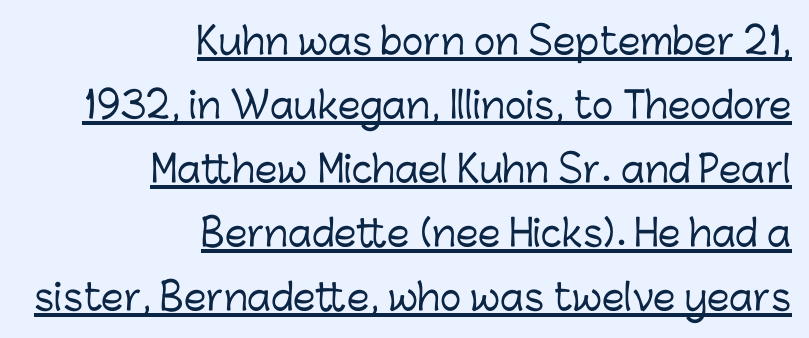
Q: Is the text italic (slanted)? A: No, it is upright.
Q: Is the typeface a serif or a sans-serif typeface? A: Sans-serif.
Q: Is the text underlined? A: Yes.
Q: How is the paragraph aligned? A: Right-aligned.
Q: Is the spacing between letters normal or unusually wide? A: Normal.
Q: Width (condensed, normal, or wide)? A: Normal.
Q: Stroke contrast? A: Low.
Q: x-height? A: Medium.
Q: Monospaced? A: No.
